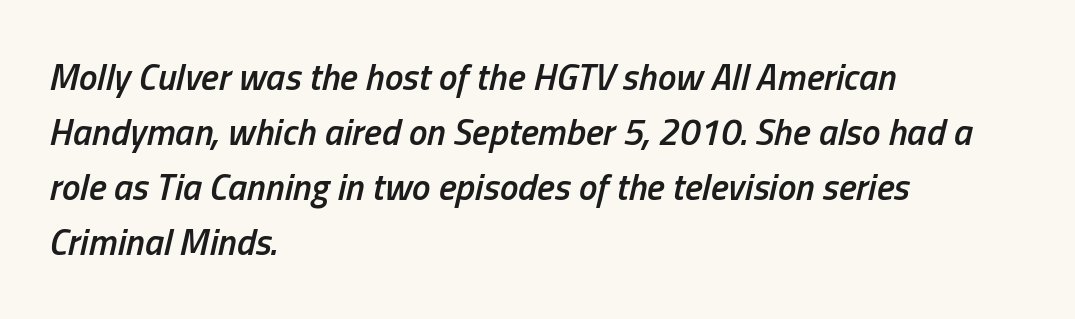
Short note: letters normally spaced. The paragraph has a hard left edge and a soft right edge. Observe the lean: these are italic letterforms. The passage shown is typed in a proportional face where columns would drift. Vertically, the passage feels balanced, rows spaced as you'd expect.
